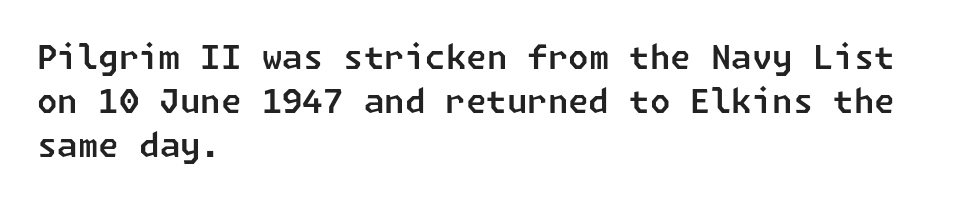
The image shows 33 px sans-serif type; set left-aligned, normal line spacing (1.34x), normal letter spacing, not underlined; low stroke contrast and a medium x-height.
